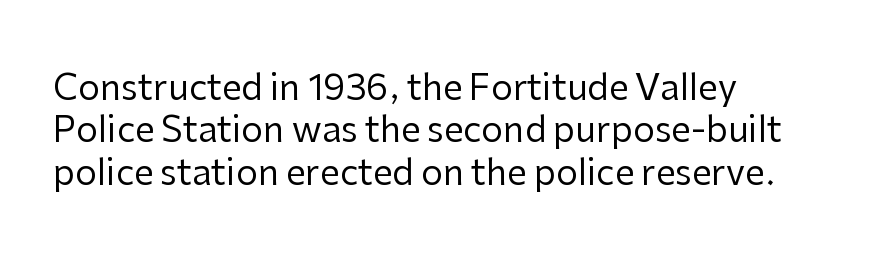
This sample uses plain, unmodified letter spacing. The passage is arranged the way most books set body copy — flush left. Weight: in the light-to-regular range. A typesetter would call this proportional, since set widths differ per character. Vertical strokes here are truly vertical. Nothing sits at the stroke ends, so this counts as sans-serif.
